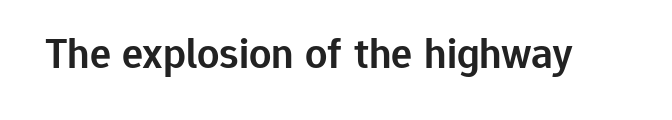
Characters remain perfectly vertical along every line. Slightly chunky letters — semibold, I'd say, not full bold. Note the varied advance widths — an 'i' is clearly narrower than an 'm'. The space beneath each line is pristine and unruled. How are the letters spaced? Ordinarily, with no added tracking.
